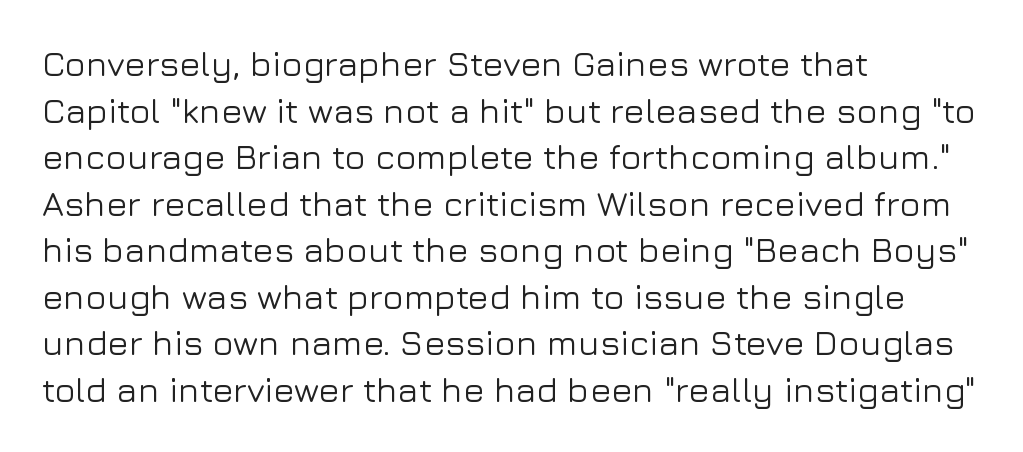
{"serif": "no", "italic": "no", "width": "normal", "stroke_contrast": "low", "x_height": "medium", "monospaced": "no", "underline": "no", "align": "left", "line_spacing": "normal", "line_spacing_ratio": 1.33, "letter_spacing": "normal", "letter_spacing_em": 0.0, "glyph_px": 35}
